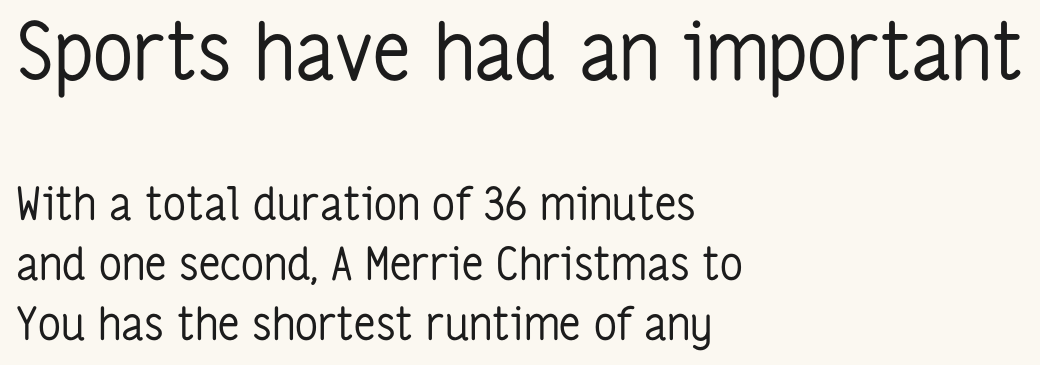
The image shows 79 px regular-weight, condensed sans-serif type, upright; set left-aligned, normal line spacing (1.33x), normal letter spacing, not underlined; the first (top) block is 1.76x larger; low stroke contrast and a medium x-height.
